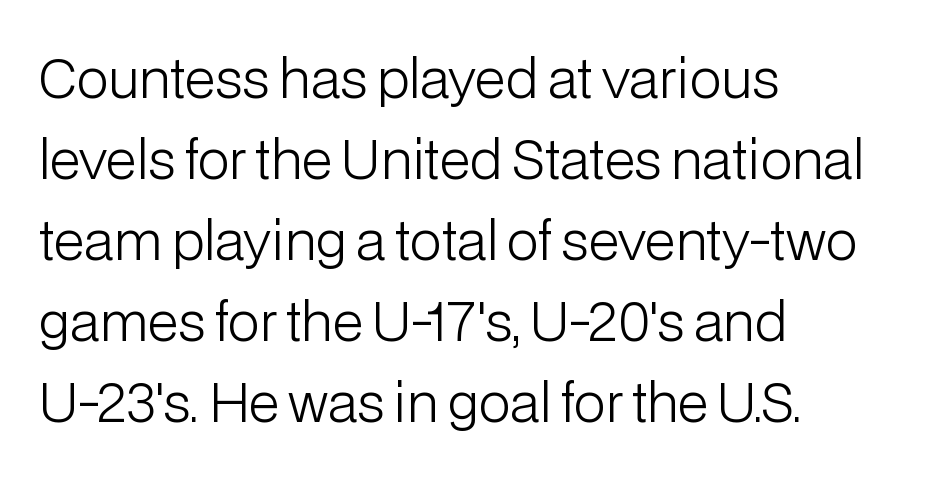
Is the stroke heavy? The answer is a plain regular-or-lighter. Vertical spacing — default. Between one letter and the next there's only the usual sliver of space. A typesetter would label this face a sans.
